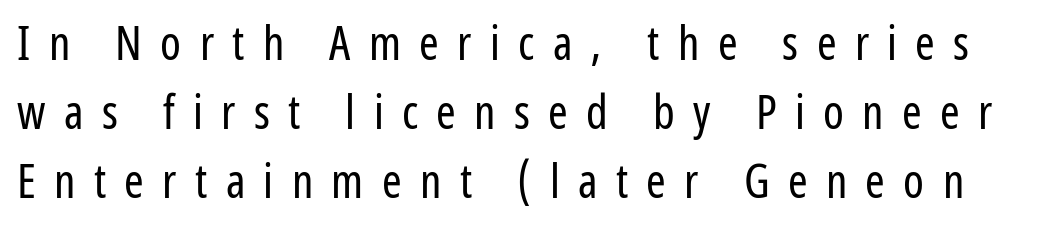
{"serif": "no", "italic": "no", "bold": "no", "weight": "regular", "width": "condensed", "stroke_contrast": "low", "x_height": "medium", "monospaced": "no", "underline": "no", "line_spacing": "normal", "line_spacing_ratio": 1.47, "letter_spacing": "wide", "letter_spacing_em": 0.39, "glyph_px": 47}
